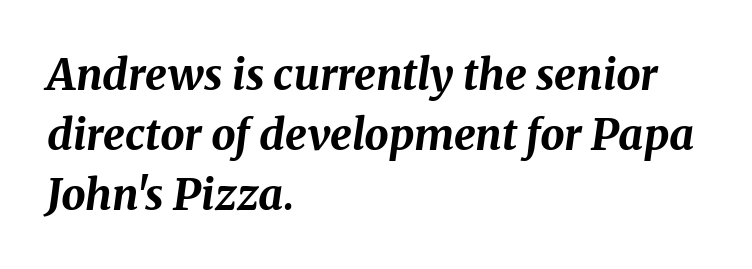
Q: Is the text bold? A: Yes.
Q: Is the text italic (slanted)? A: Yes, it leans right by about 8 degrees.
Q: Is the text underlined? A: No.
Q: How is the paragraph aligned? A: Left-aligned.
Q: Is the spacing between letters normal or unusually wide? A: Normal.
Q: Is the spacing between lines tight, normal or loose? A: Normal.
Q: Width (condensed, normal, or wide)? A: Normal.
Q: Stroke contrast? A: Medium.
Q: x-height? A: Medium.
Q: Monospaced? A: No.
